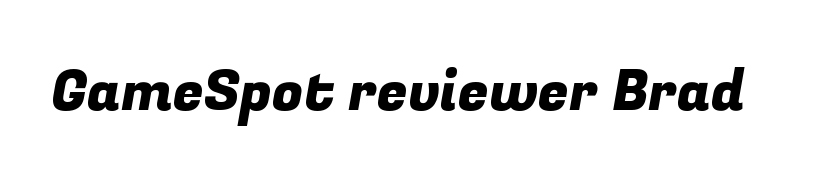
Q: Is the typeface a serif or a sans-serif typeface? A: Sans-serif.
Q: Is the text underlined? A: No.
Q: Is the spacing between letters normal or unusually wide? A: Normal.
Q: Width (condensed, normal, or wide)? A: Normal.
Q: Stroke contrast? A: Low.
Q: x-height? A: Medium.
Q: Monospaced? A: No.
